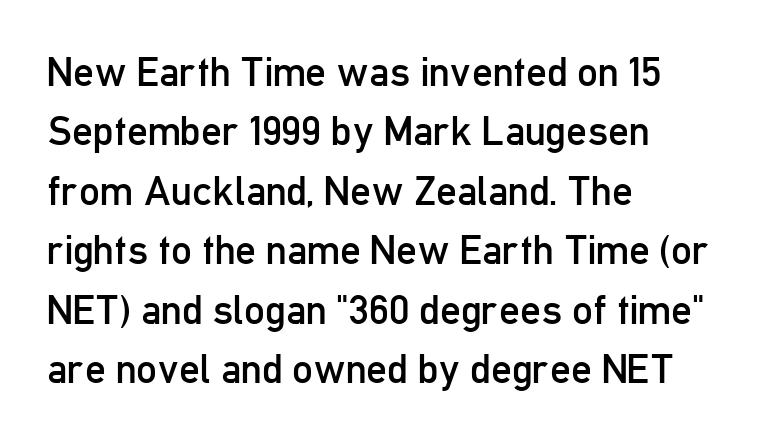
Q: Is the text bold? A: No.
Q: Is the text italic (slanted)? A: No, it is upright.
Q: Is the typeface a serif or a sans-serif typeface? A: Sans-serif.
Q: Is the text underlined? A: No.
Q: How is the paragraph aligned? A: Left-aligned.
Q: Is the spacing between letters normal or unusually wide? A: Normal.
Q: Is the spacing between lines tight, normal or loose? A: Normal.
Q: Width (condensed, normal, or wide)? A: Condensed.
Q: Stroke contrast? A: Low.
Q: x-height? A: Medium.
Q: Monospaced? A: No.
